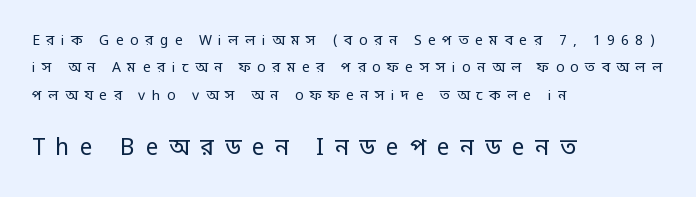
The image shows 23 px text type, upright; set left-aligned, loose line spacing (1.96x), unusually wide letter spacing (+0.46 em), not underlined; the second (bottom) block is 1.64x larger.
